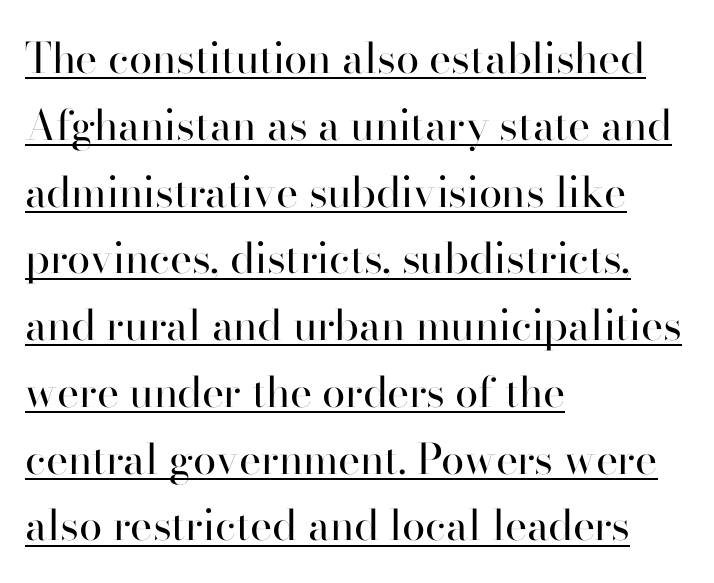
{"serif": "no", "italic": "no", "bold": "no", "weight": "regular", "width": "normal", "stroke_contrast": "high", "x_height": "small", "monospaced": "no", "underline": "yes", "align": "left", "line_spacing": "normal", "line_spacing_ratio": 1.59, "letter_spacing": "normal", "letter_spacing_em": 0.0, "glyph_px": 42}
